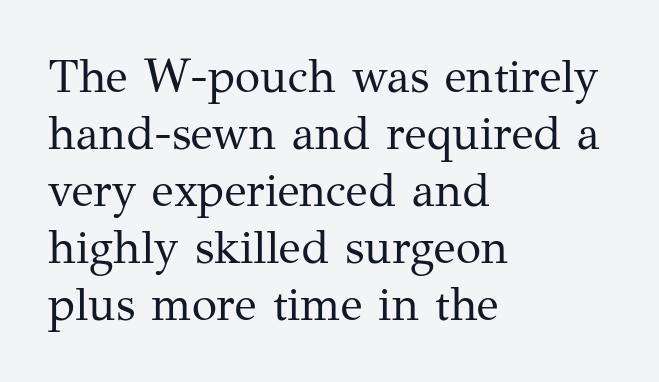
The letters advance in unequal steps, a hallmark of proportional type. The letterforms sit shoulder to shoulder at normal distance. The passage shown is not underscored anywhere. Summary of weight: not heavy and not bold. Layout note: lines flush left. No italicization has been applied; the sample stays upright.
